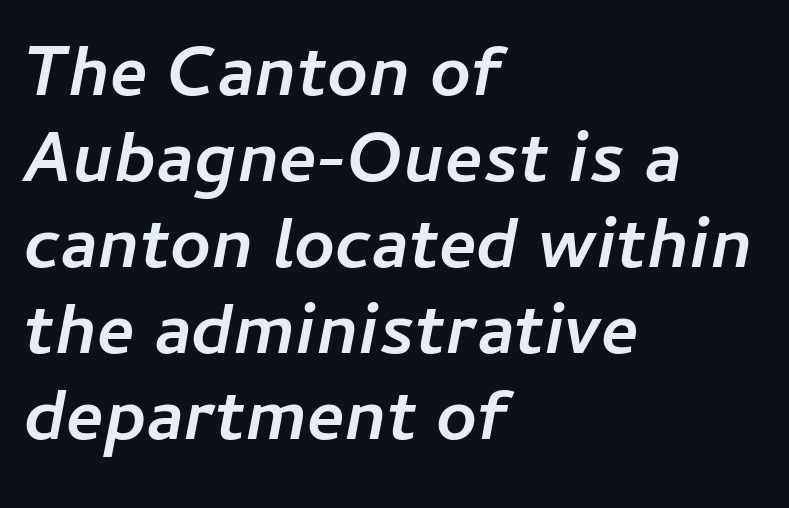
Caption: bold face, heavy strokes. Check under the words: just untouched page. Which margin do the lines hug? The left one — the right edge is uneven. This sample has the flowing, uneven cadence of proportional lettering. Inter-character spacing is left at the font's built-in metrics. The font's italic variant was chosen for this text.
